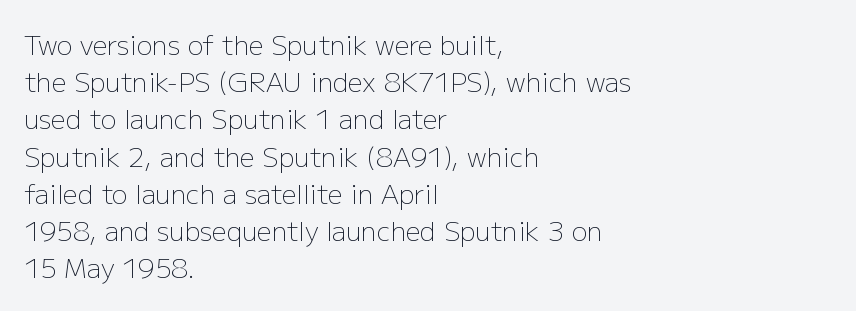
The rendering anchors every line to the left-hand side. A clean baseline with only descenders dipping below it. No chunkiness to these letters — they're not bold. Leading matches the norm, producing a regular column. Ascenders rise straight up at ninety degrees. Nobody touched the tracking dial on this one.
